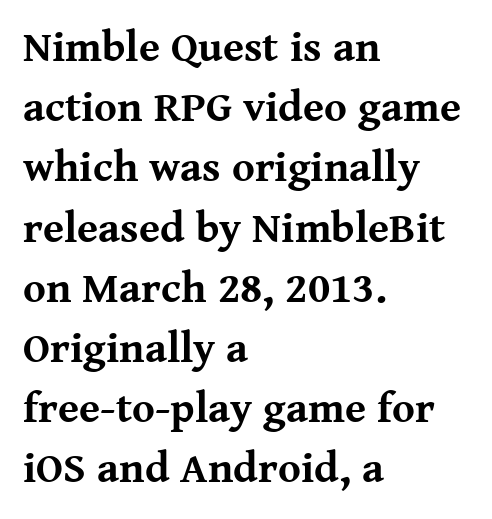
Q: Is the text bold? A: Yes.
Q: Is the text italic (slanted)? A: No, it is upright.
Q: Is the typeface a serif or a sans-serif typeface? A: Serif.
Q: Is the text underlined? A: No.
Q: How is the paragraph aligned? A: Left-aligned.
Q: Is the spacing between letters normal or unusually wide? A: Normal.
Q: Is the spacing between lines tight, normal or loose? A: Normal.
Q: Width (condensed, normal, or wide)? A: Normal.
Q: Stroke contrast? A: Medium.
Q: x-height? A: Medium.
Q: Monospaced? A: No.
